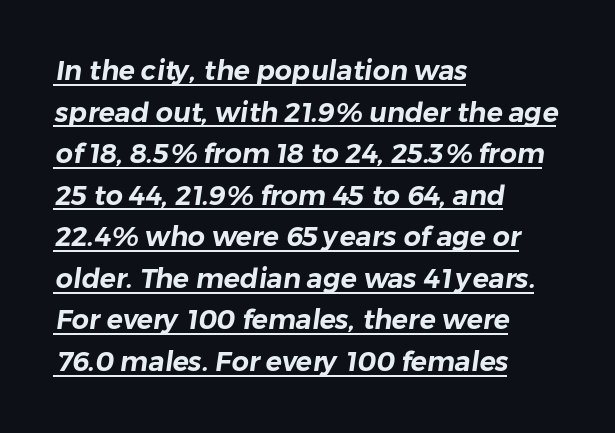
Q: Is the text underlined? A: Yes.
Q: How is the paragraph aligned? A: Left-aligned.
Q: Is the spacing between letters normal or unusually wide? A: Normal.
Q: Is the spacing between lines tight, normal or loose? A: Normal.
